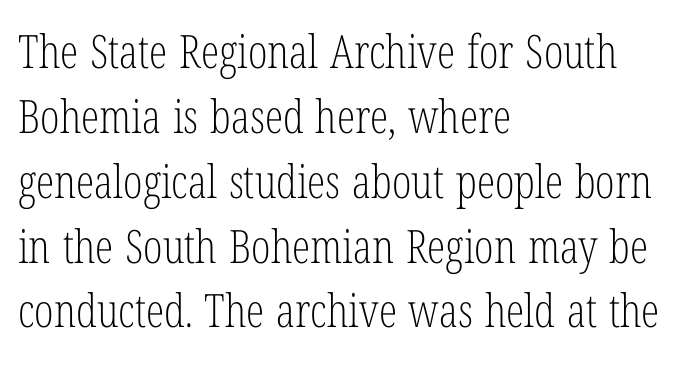
{"serif": "yes", "italic": "no", "bold": "no", "weight": "light", "width": "condensed", "stroke_contrast": "low", "x_height": "medium", "monospaced": "no", "underline": "no", "align": "left", "line_spacing": "normal", "line_spacing_ratio": 1.41, "letter_spacing": "normal", "letter_spacing_em": 0.0, "glyph_px": 46}
